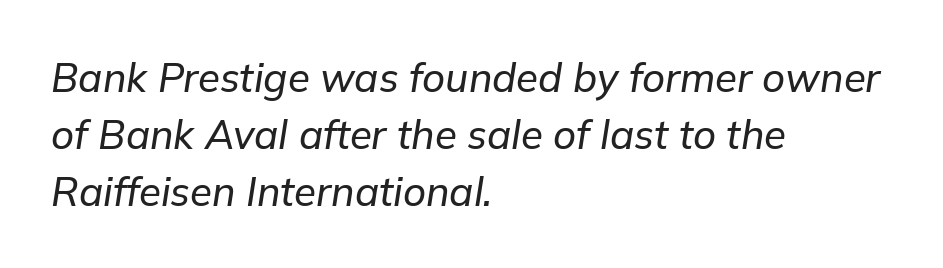
The image shows 40 px text type, italic (leaning right); set left-aligned, normal line spacing (1.43x), normal letter spacing, not underlined; low stroke contrast and a medium x-height.
